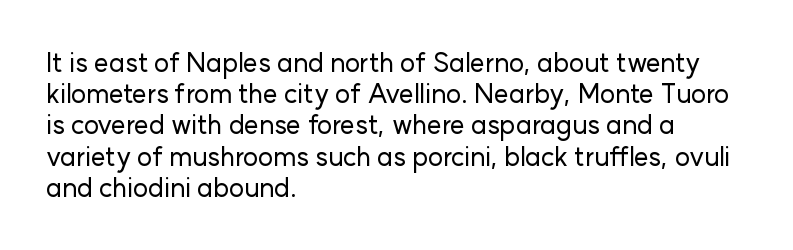
Q: Is the text italic (slanted)? A: No, it is upright.
Q: Is the text underlined? A: No.
Q: How is the paragraph aligned? A: Left-aligned.
Q: Is the spacing between letters normal or unusually wide? A: Normal.
